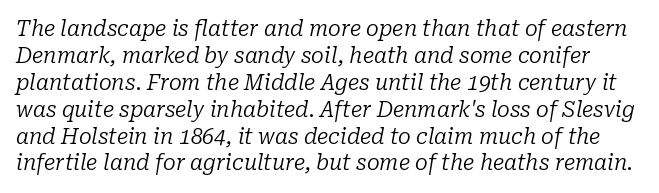
Lines of text with bare space underneath. Yep, that's italic — everything's leaning. Summary of weight: not heavy and not bold. Honestly, the row spacing looks completely unremarkable. Honestly, the letter spacing is just normal — you wouldn't notice it.
